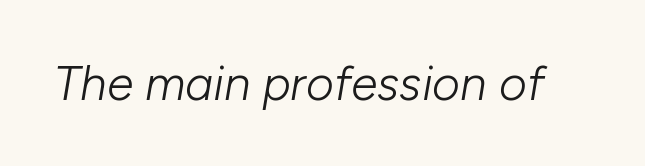
Honestly, there is no underline to notice here at all. The face used here has a pronounced slope to its letters. Spacing verdict: proportional, widths tailored to each character. Stems and bowls with no extra thickness — not bold. Standard letterfit; no display-style spreading of the glyphs.
